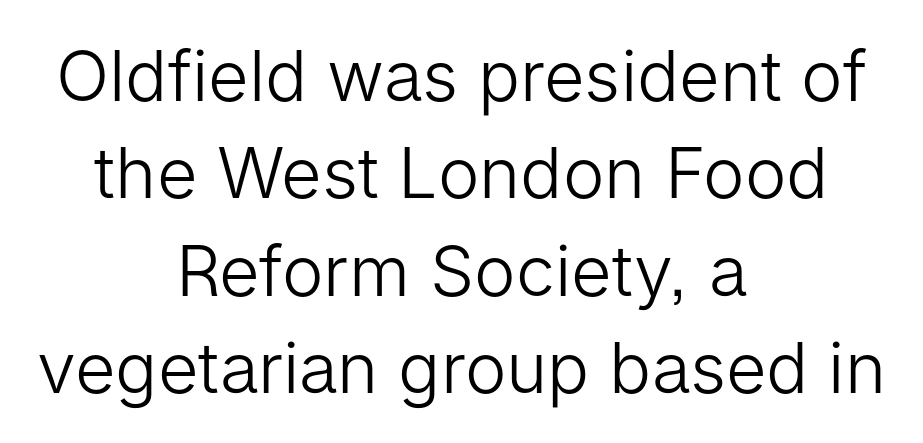
Q: Is the text bold? A: No.
Q: Is the text italic (slanted)? A: No, it is upright.
Q: Is the typeface a serif or a sans-serif typeface? A: Sans-serif.
Q: Is the text underlined? A: No.
Q: How is the paragraph aligned? A: Centered.
Q: Is the spacing between letters normal or unusually wide? A: Normal.
Q: Is the spacing between lines tight, normal or loose? A: Normal.
Q: Width (condensed, normal, or wide)? A: Normal.
Q: Stroke contrast? A: Low.
Q: x-height? A: Medium.
Q: Monospaced? A: No.
